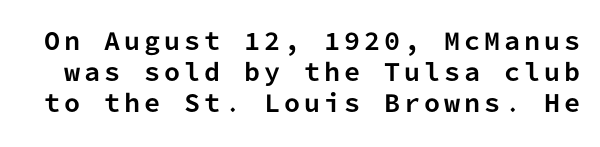
{"italic": "no", "bold": "yes", "underline": "no", "line_spacing": "normal", "line_spacing_ratio": 1.34, "glyph_px": 23}
